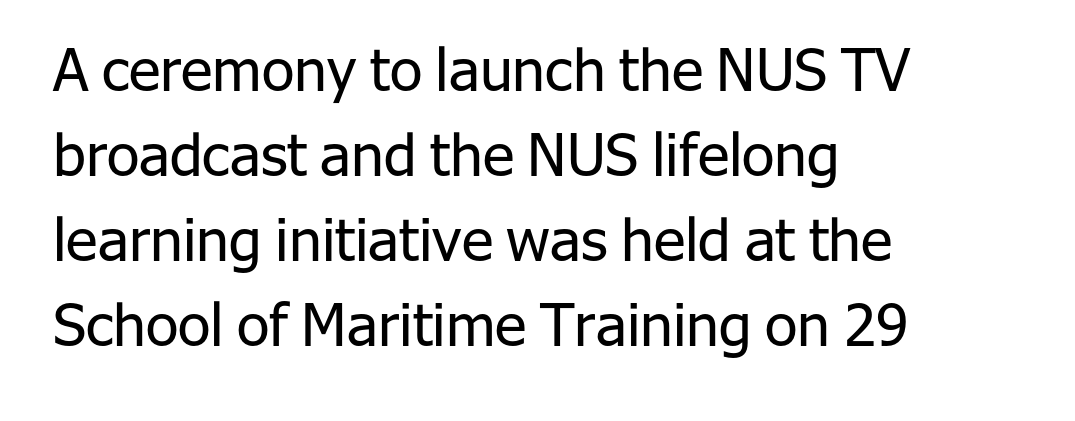
Q: Is the text bold? A: No.
Q: Is the text italic (slanted)? A: No, it is upright.
Q: Is the typeface a serif or a sans-serif typeface? A: Sans-serif.
Q: Is the text underlined? A: No.
Q: How is the paragraph aligned? A: Left-aligned.
Q: Is the spacing between letters normal or unusually wide? A: Normal.
Q: Is the spacing between lines tight, normal or loose? A: Normal.
Q: Width (condensed, normal, or wide)? A: Normal.
Q: Stroke contrast? A: Low.
Q: x-height? A: Medium.
Q: Monospaced? A: No.
